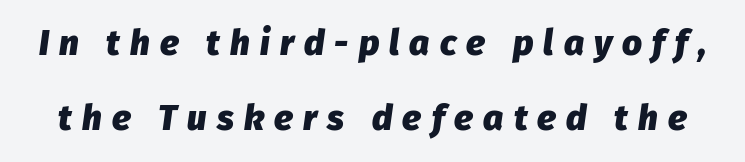
{"italic": "yes", "lean": "right", "slant_degrees": 8, "bold": "yes", "weight": "heavy", "width": "normal", "stroke_contrast": "low", "x_height": "medium", "monospaced": "no", "underline": "no", "line_spacing": "loose", "line_spacing_ratio": 2.13, "letter_spacing": "wide", "letter_spacing_em": 0.29, "glyph_px": 35}
